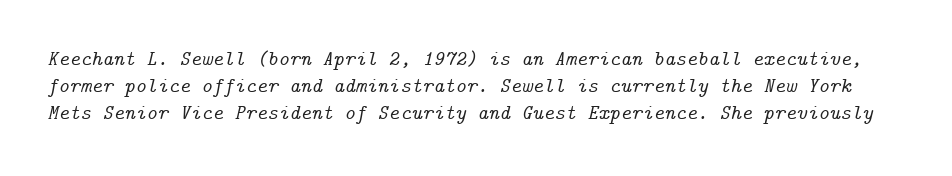
The image shows 21 px text type, italic (leaning right); set normal line spacing (1.29x), normal letter spacing, not underlined.
